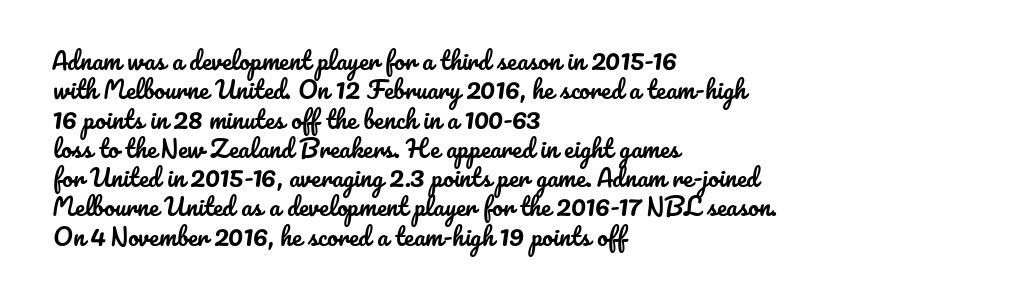
The image shows 24 px text type; set left-aligned, line spacing 1.22x, normal letter spacing, not underlined.
